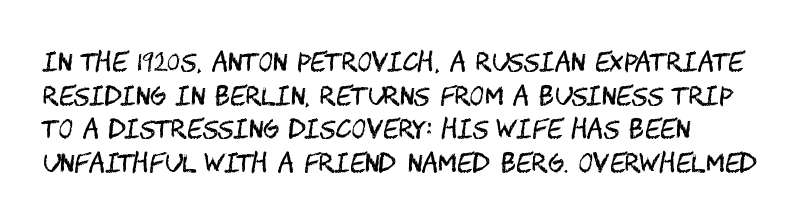
{"italic": "no", "bold": "no", "underline": "no", "align": "left", "line_spacing": "normal", "line_spacing_ratio": 1.35, "letter_spacing": "normal", "letter_spacing_em": 0.0, "glyph_px": 25}
